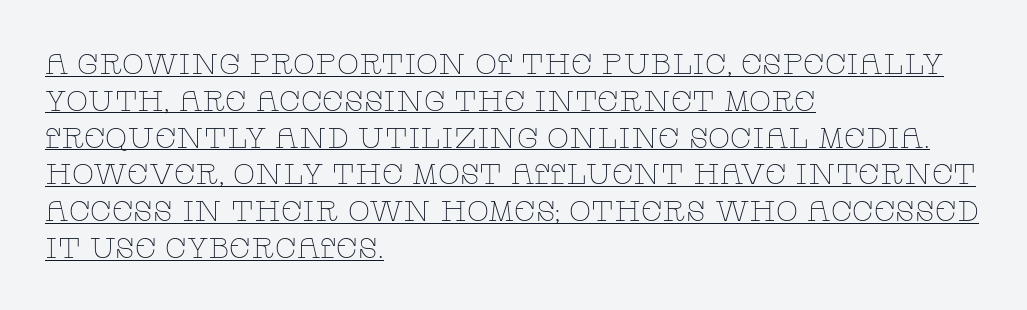
{"serif": "yes", "italic": "no", "bold": "no", "weight": "thin", "width": "wide", "stroke_contrast": "low", "x_height": "large", "monospaced": "no", "underline": "yes", "align": "left", "line_spacing": "normal", "line_spacing_ratio": 1.27, "letter_spacing": "normal", "letter_spacing_em": 0.0, "glyph_px": 29}
